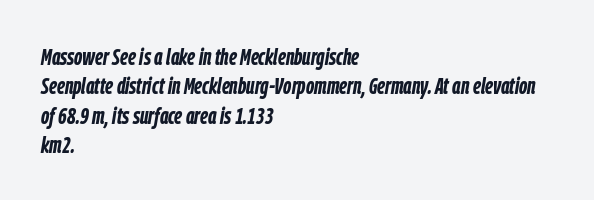
Q: Is the text bold? A: Yes.
Q: Is the text italic (slanted)? A: Yes, it leans right by about 9 degrees.
Q: Is the text underlined? A: No.
Q: How is the paragraph aligned? A: Left-aligned.
Q: Is the spacing between letters normal or unusually wide? A: Normal.
